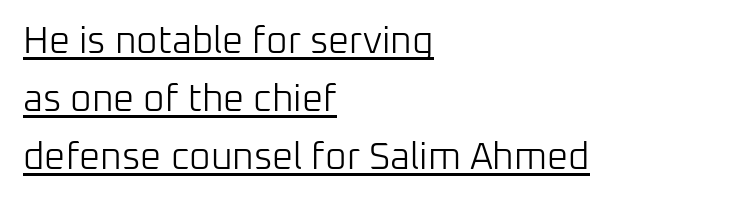
{"serif": "no", "italic": "no", "bold": "no", "weight": "light", "width": "normal", "stroke_contrast": "low", "x_height": "medium", "monospaced": "no", "underline": "yes", "align": "left", "line_spacing": "normal", "line_spacing_ratio": 1.57, "letter_spacing": "normal", "letter_spacing_em": 0.0, "glyph_px": 37}
